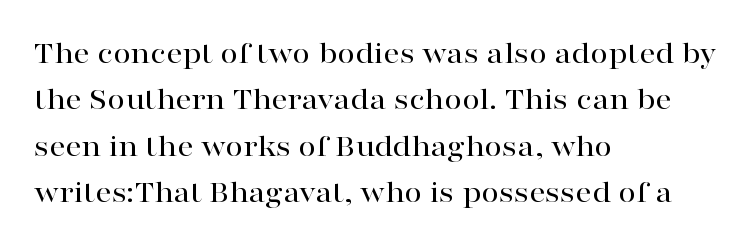
{"serif": "yes", "italic": "no", "width": "wide", "stroke_contrast": "high", "x_height": "medium", "monospaced": "no", "underline": "no", "align": "left", "line_spacing": "normal", "line_spacing_ratio": 1.45, "letter_spacing": "normal", "letter_spacing_em": 0.0, "glyph_px": 32}
